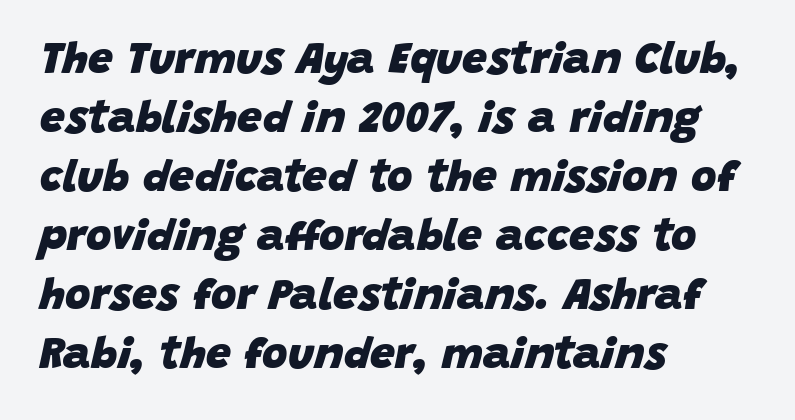
{"italic": "yes", "lean": "right", "slant_degrees": 15, "bold": "yes", "weight": "heavy", "width": "normal", "stroke_contrast": "low", "x_height": "large", "monospaced": "no", "underline": "no", "align": "left", "line_spacing": "normal", "line_spacing_ratio": 1.34, "letter_spacing": "normal", "letter_spacing_em": 0.0, "glyph_px": 44}
